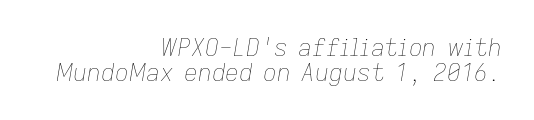
The image shows 24 px text type, italic (leaning right); set right-aligned, tight line spacing (1.04x), normal letter spacing, not underlined.
